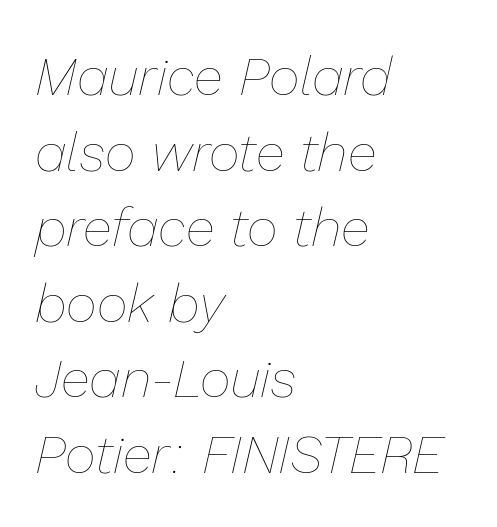
Q: Is the text bold? A: No.
Q: Is the text italic (slanted)? A: Yes, it leans right by about 13 degrees.
Q: Is the text underlined? A: No.
Q: How is the paragraph aligned? A: Left-aligned.
Q: Is the spacing between letters normal or unusually wide? A: Normal.
Q: Is the spacing between lines tight, normal or loose? A: Normal.
Q: Width (condensed, normal, or wide)? A: Normal.
Q: Stroke contrast? A: Low.
Q: x-height? A: Medium.
Q: Monospaced? A: No.
